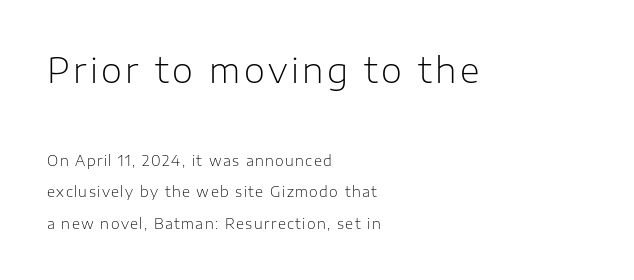
The image shows 34 px light sans-serif type, upright; set left-aligned, loose line spacing (2.25x), not underlined; the first (top) block is 2.43x larger; low stroke contrast and a medium x-height.
